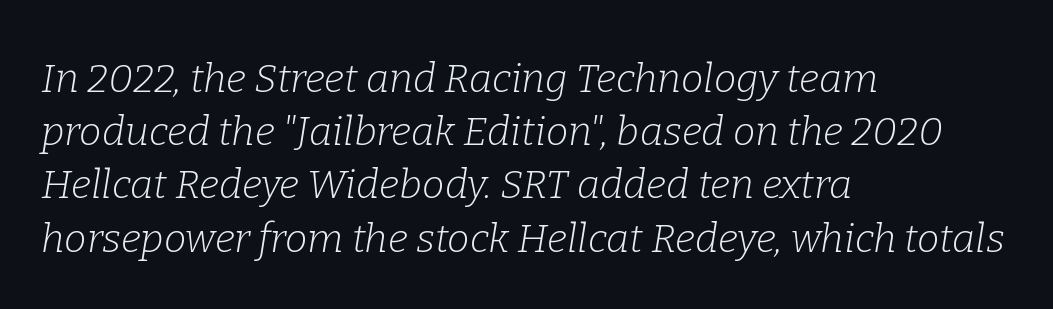
{"serif": "yes", "italic": "yes", "lean": "right", "slant_degrees": 9, "bold": "no", "weight": "light", "width": "normal", "stroke_contrast": "low", "x_height": "medium", "monospaced": "no", "underline": "no", "align": "left", "line_spacing": "normal", "line_spacing_ratio": 1.33, "letter_spacing": "normal", "letter_spacing_em": 0.0, "glyph_px": 40}
